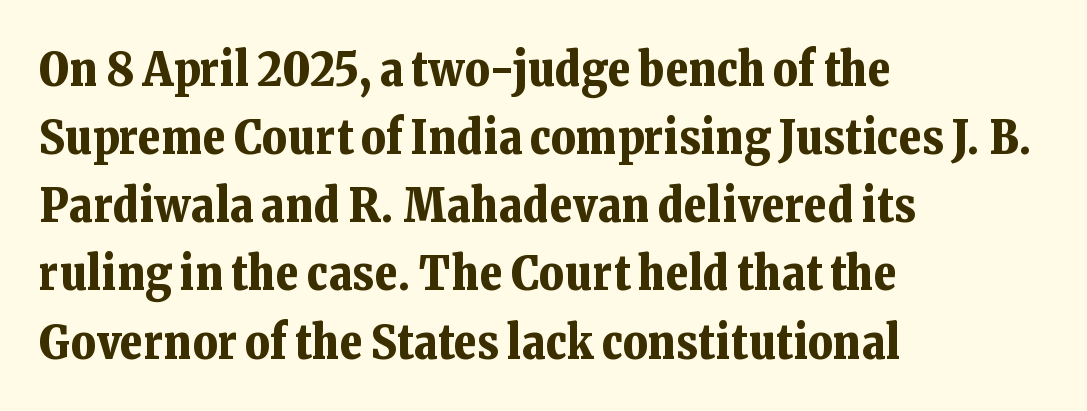
The lettering holds an erect, upright posture throughout. Note the varied advance widths — an 'i' is clearly narrower than an 'm'. Compared with typical paragraphs, the rows here are spaced about the same. Anything drawn beneath the words? Only blank space. Is the type bold? Yes — the strokes are clearly thick and heavy. Nobody touched the tracking dial on this one.
